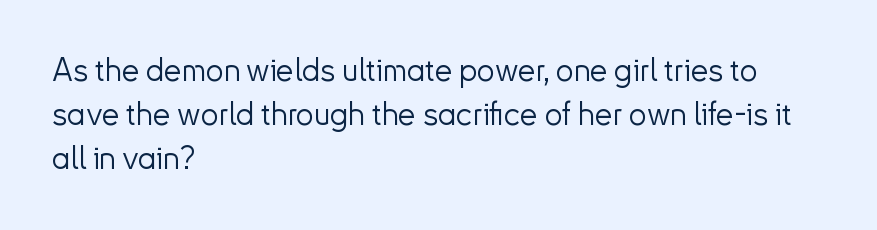
{"serif": "no", "italic": "no", "bold": "no", "weight": "light", "width": "normal", "stroke_contrast": "low", "x_height": "small", "monospaced": "no", "underline": "no", "align": "left", "line_spacing": "normal", "line_spacing_ratio": 1.38, "letter_spacing": "normal", "letter_spacing_em": 0.0, "glyph_px": 32}
